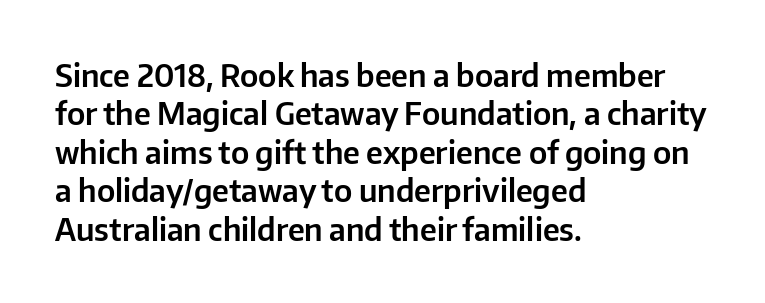
Each letter keeps its own natural width here, so spacing adapts to shape. The setting favours the left margin, as ordinary paragraphs usually do. The type is set solid horizontally, with unmodified tracking. Does the type have serifs? No, each stem ends abruptly.
